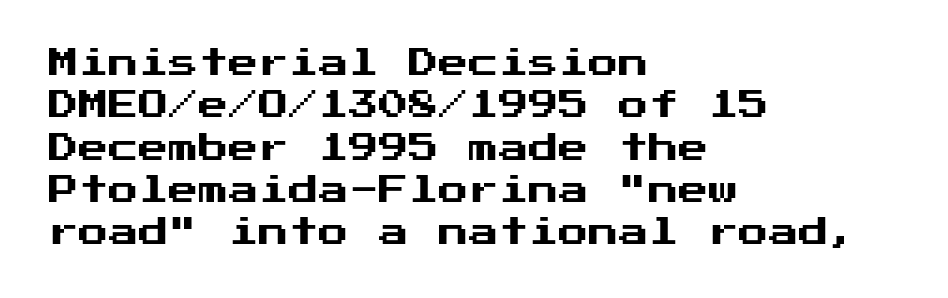
Q: Is the text italic (slanted)? A: No, it is upright.
Q: Is the typeface a serif or a sans-serif typeface? A: Sans-serif.
Q: Is the text underlined? A: No.
Q: How is the paragraph aligned? A: Left-aligned.
Q: Is the spacing between letters normal or unusually wide? A: Normal.
Q: Is the spacing between lines tight, normal or loose? A: Normal.
Q: Width (condensed, normal, or wide)? A: Normal.
Q: Stroke contrast? A: Medium.
Q: x-height? A: Medium.
